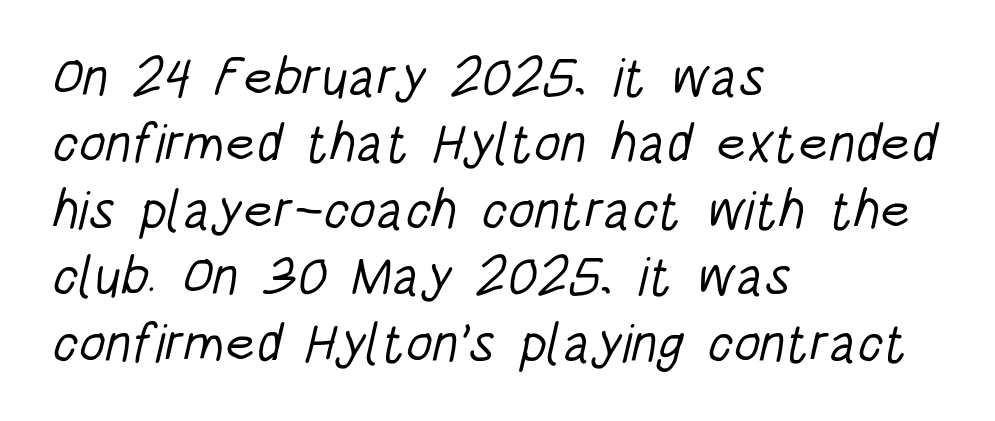
The image shows 54 px light, condensed sans-serif type; set left-aligned, line spacing 1.23x, normal letter spacing, not underlined; low stroke contrast and a large x-height.
